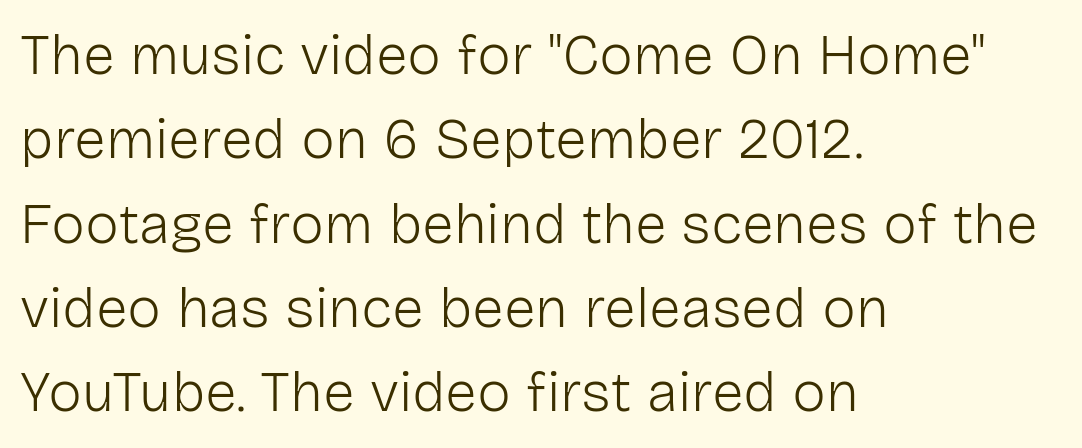
Q: Is the text bold? A: No.
Q: Is the text italic (slanted)? A: No, it is upright.
Q: Is the typeface a serif or a sans-serif typeface? A: Sans-serif.
Q: Is the text underlined? A: No.
Q: How is the paragraph aligned? A: Left-aligned.
Q: Is the spacing between letters normal or unusually wide? A: Normal.
Q: Is the spacing between lines tight, normal or loose? A: Normal.
Q: Width (condensed, normal, or wide)? A: Normal.
Q: Stroke contrast? A: Low.
Q: x-height? A: Medium.
Q: Monospaced? A: No.
